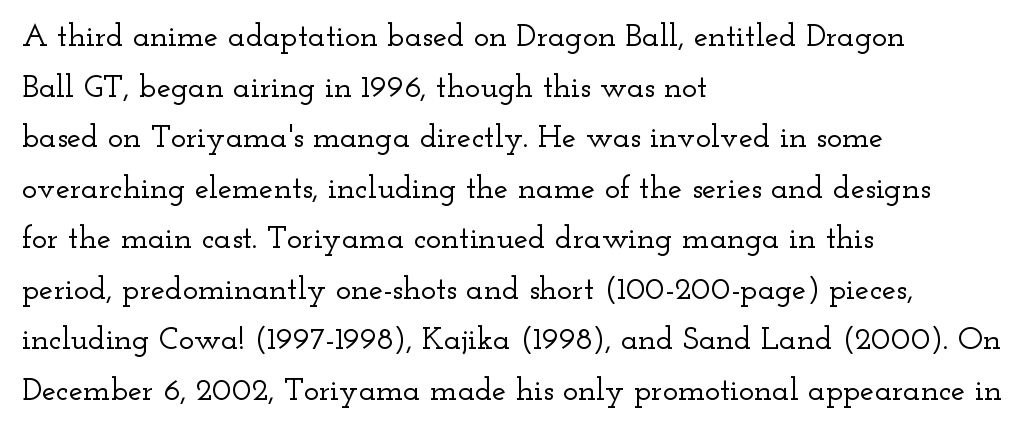
Q: Is the text italic (slanted)? A: No, it is upright.
Q: Is the typeface a serif or a sans-serif typeface? A: Serif.
Q: Is the text underlined? A: No.
Q: How is the paragraph aligned? A: Left-aligned.
Q: Is the spacing between letters normal or unusually wide? A: Normal.
Q: Is the spacing between lines tight, normal or loose? A: Normal.
Q: Width (condensed, normal, or wide)? A: Wide.
Q: Stroke contrast? A: Low.
Q: x-height? A: Small.
Q: Monospaced? A: No.
